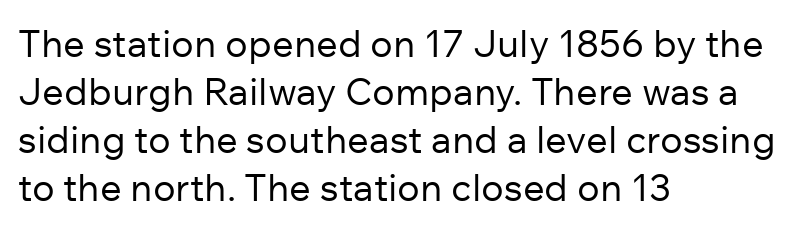
Vertical strokes here are truly vertical. Here the designer chose a conventional face with non-uniform glyph widths. A light-to-regular cut is what we see here. If you drew a ruler down the left edge, every line would touch it. The rendering keeps characters at their native spacing. Check where the strokes stop: nothing finishes them off — pure sans.
